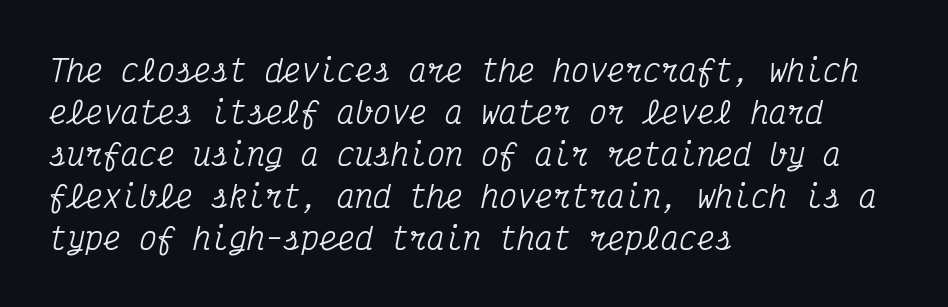
{"serif": "yes", "italic": "yes", "lean": "right", "slant_degrees": 12, "width": "condensed", "stroke_contrast": "medium", "x_height": "medium", "monospaced": "yes", "underline": "no", "align": "left", "line_spacing": "normal", "line_spacing_ratio": 1.4, "letter_spacing": "normal", "letter_spacing_em": 0.0, "glyph_px": 30}
